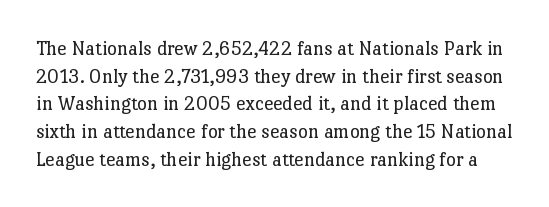
{"italic": "no", "bold": "no", "underline": "no", "line_spacing": "normal", "line_spacing_ratio": 1.32, "letter_spacing": "normal", "letter_spacing_em": 0.0, "glyph_px": 21}
